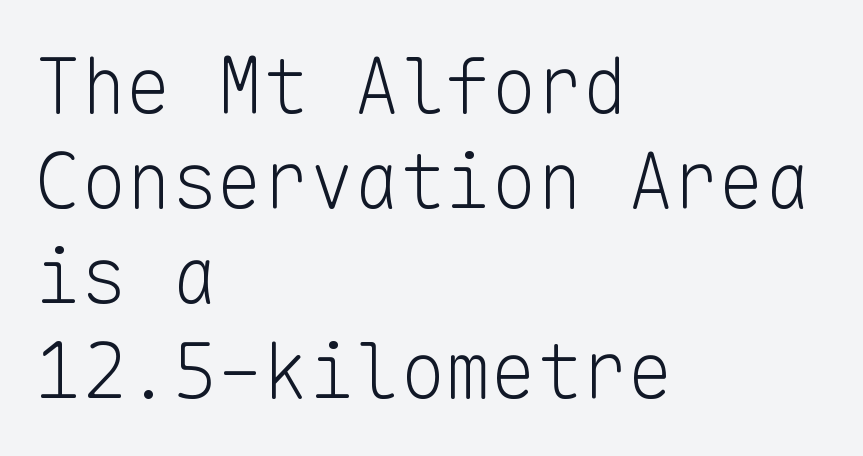
The image shows 76 px light sans-serif type, upright, monospaced; set left-aligned, normal line spacing (1.25x), normal letter spacing, not underlined; low stroke contrast and a medium x-height.
